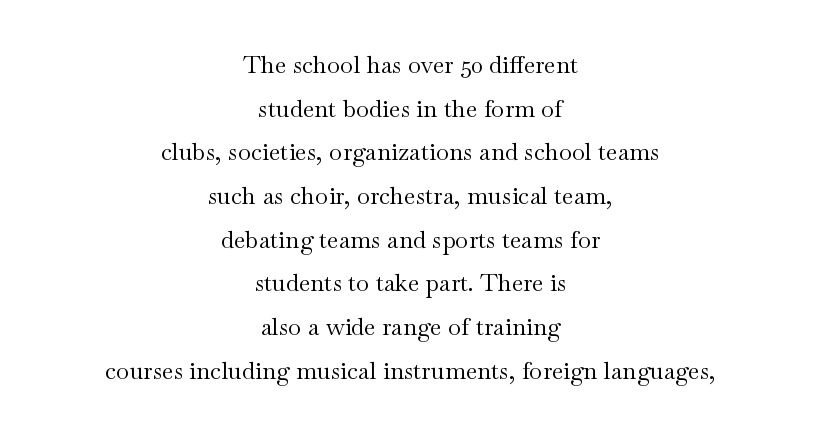
Q: Is the text bold? A: No.
Q: Is the text italic (slanted)? A: No, it is upright.
Q: Is the text underlined? A: No.
Q: How is the paragraph aligned? A: Centered.
Q: Is the spacing between letters normal or unusually wide? A: Normal.
